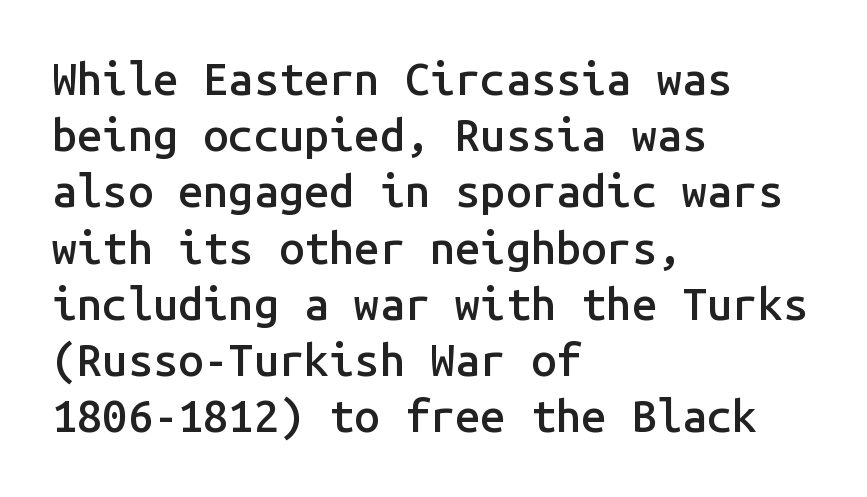
Q: Is the text bold? A: Semi-bold.
Q: Is the text italic (slanted)? A: No, it is upright.
Q: Is the typeface a serif or a sans-serif typeface? A: Sans-serif.
Q: Is the text underlined? A: No.
Q: How is the paragraph aligned? A: Left-aligned.
Q: Is the spacing between letters normal or unusually wide? A: Normal.
Q: Is the spacing between lines tight, normal or loose? A: Normal.
Q: Width (condensed, normal, or wide)? A: Normal.
Q: Stroke contrast? A: Low.
Q: x-height? A: Medium.
Q: Monospaced? A: Yes.
